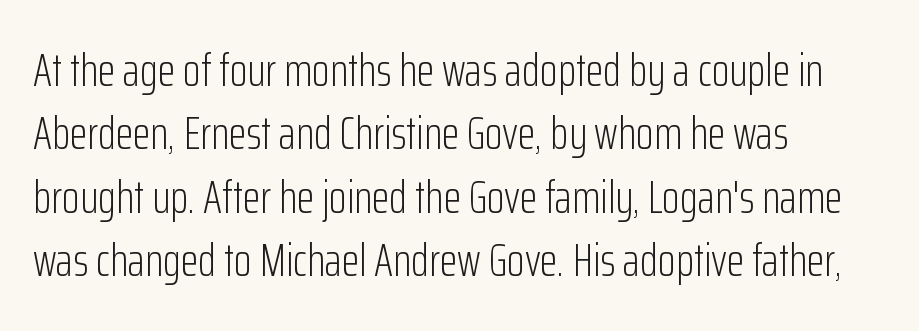
Q: Is the text bold? A: No.
Q: Is the text italic (slanted)? A: No, it is upright.
Q: Is the typeface a serif or a sans-serif typeface? A: Sans-serif.
Q: Is the text underlined? A: No.
Q: How is the paragraph aligned? A: Left-aligned.
Q: Is the spacing between letters normal or unusually wide? A: Normal.
Q: Is the spacing between lines tight, normal or loose? A: Normal.
Q: Width (condensed, normal, or wide)? A: Condensed.
Q: Stroke contrast? A: Low.
Q: x-height? A: Medium.
Q: Monospaced? A: No.
